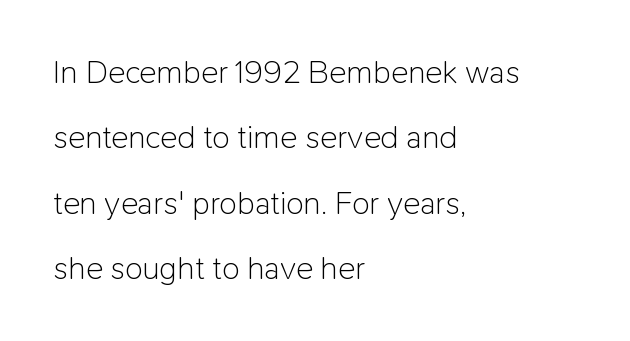
The rendering shows plain stroke endings on the letterforms — a sans-serif design. The passage shown has conventional tracking throughout. No chunkiness to these letters — they're not bold. Descender tails drop into unmarked territory. Each letter keeps its own natural width here, so spacing adapts to shape.
